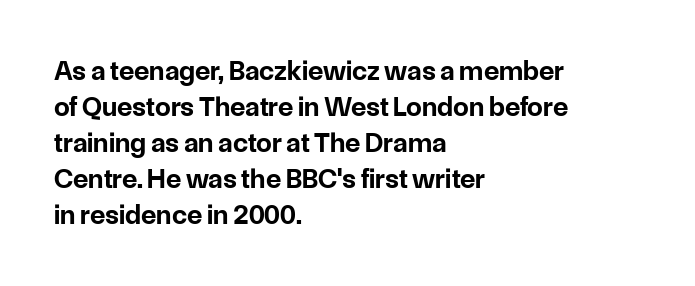
{"serif": "no", "italic": "no", "bold": "yes", "weight": "bold", "width": "normal", "stroke_contrast": "low", "x_height": "medium", "monospaced": "no", "underline": "no", "align": "left", "line_spacing": "normal", "line_spacing_ratio": 1.29, "letter_spacing": "normal", "letter_spacing_em": 0.0, "glyph_px": 28}
